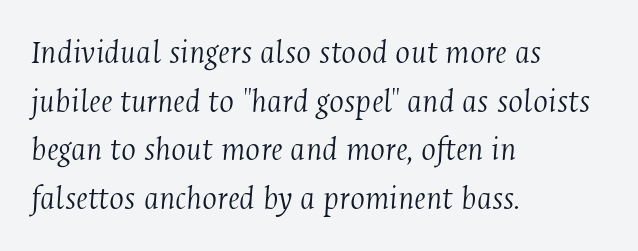
Tracking value appears to be zero — textbook default spacing. These lines are set flush left with a ragged right edge. Proportional: the letters do not fall into vertical columns. The vertical gap from one line to the next is medium. Nobody drew a line under any word here. The weight tops out at a normal text grade.
